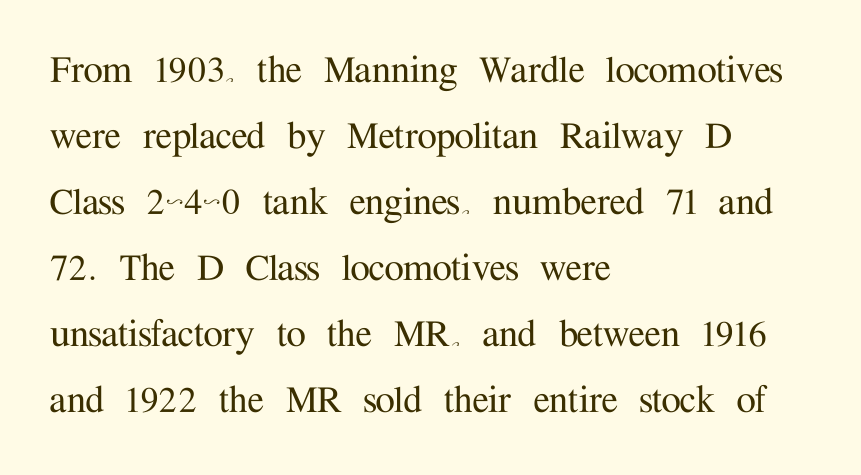
Italic? Not at all — the glyphs are vertical. The text block is weighted toward the left margin, trailing off unevenly rightward. Is this a fixed-width face? No — the glyphs have proportional, varying widths. Normally led — the rows are evenly, conventionally spaced.
